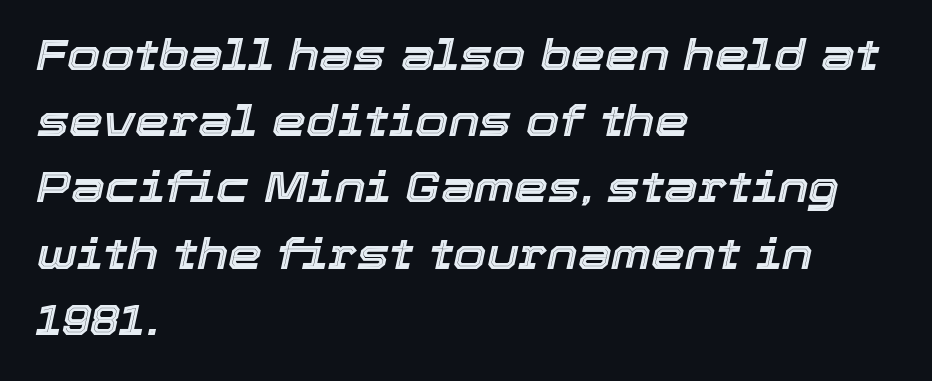
Q: Is the text italic (slanted)? A: Yes, it leans right by about 12 degrees.
Q: Is the text underlined? A: No.
Q: How is the paragraph aligned? A: Left-aligned.
Q: Is the spacing between letters normal or unusually wide? A: Normal.
Q: Is the spacing between lines tight, normal or loose? A: Normal.
Q: Width (condensed, normal, or wide)? A: Normal.
Q: x-height? A: Medium.
Q: Monospaced? A: No.
